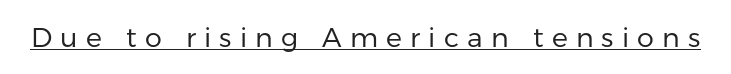
The passage shown is underscored from start to finish. A typesetter would mark this as roman, not italic. Between one letter and the next there's a generous, obvious gap. Weight: regular or lighter.
